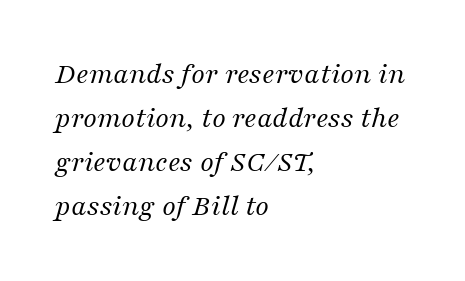
Every character sits at an angle, as italics do. Is this a fixed-width face? No — the glyphs have proportional, varying widths. Small tapered or slab feet sit at the stroke ends, so this counts as serif. Leading matches the norm, producing a regular column.
